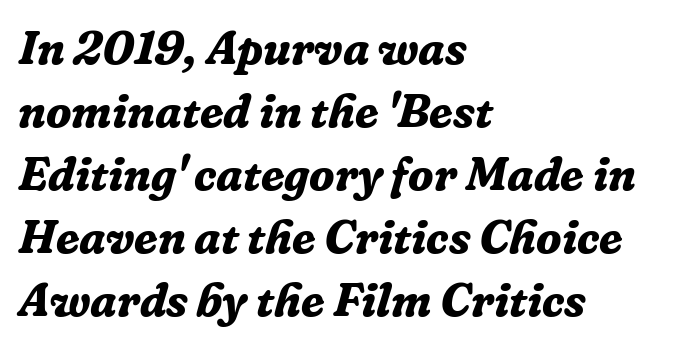
Q: Is the text bold? A: Yes.
Q: Is the text italic (slanted)? A: Yes, it leans right by about 16 degrees.
Q: Is the typeface a serif or a sans-serif typeface? A: Serif.
Q: Is the text underlined? A: No.
Q: How is the paragraph aligned? A: Left-aligned.
Q: Is the spacing between letters normal or unusually wide? A: Normal.
Q: Is the spacing between lines tight, normal or loose? A: Normal.
Q: Width (condensed, normal, or wide)? A: Normal.
Q: Stroke contrast? A: Low.
Q: x-height? A: Medium.
Q: Monospaced? A: No.
